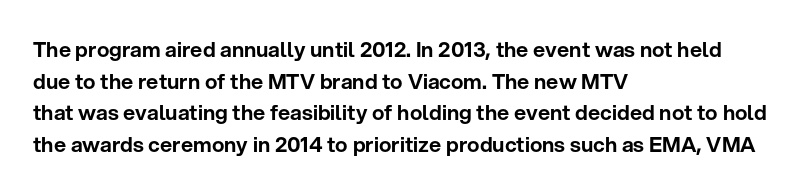
{"italic": "no", "underline": "no", "align": "left", "line_spacing": "normal", "line_spacing_ratio": 1.51, "letter_spacing": "normal", "letter_spacing_em": 0.0, "glyph_px": 21}
